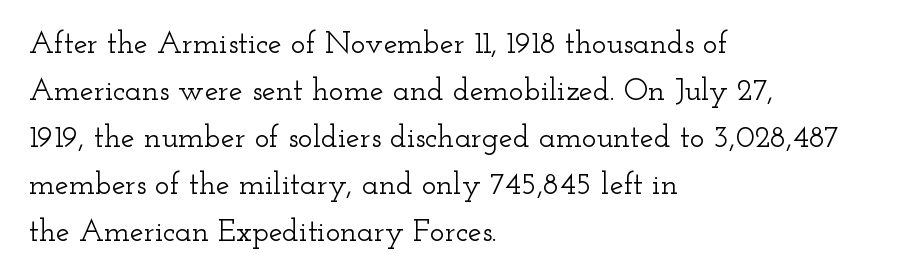
The image shows 31 px wide serif type, upright; set left-aligned, normal line spacing (1.52x), normal letter spacing, not underlined; low stroke contrast and a small x-height.
